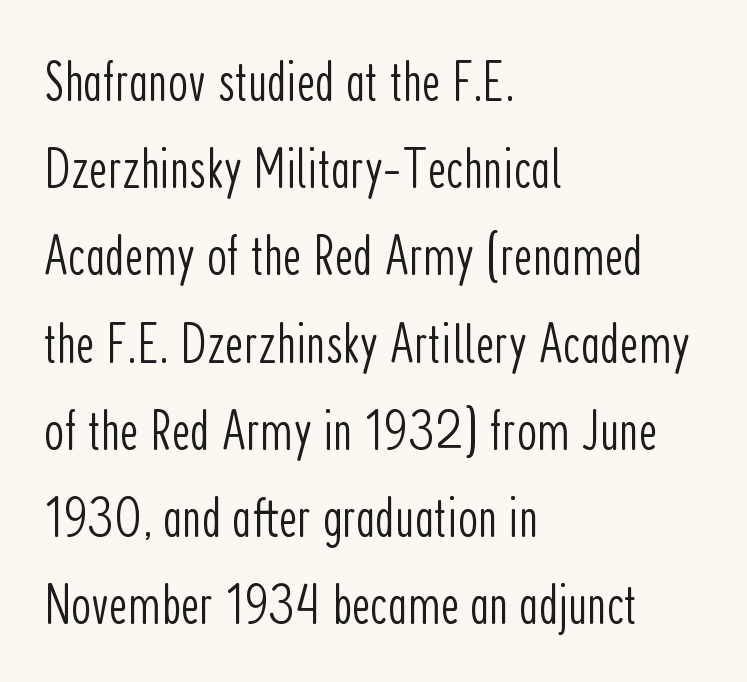
The glyphs are unaccompanied by any horizontal stroke below them. Think standard paragraph weight, or any step lighter than that. Examine the stroke ends and you'll find no serifs. This is the regular roman posture of the typeface.
